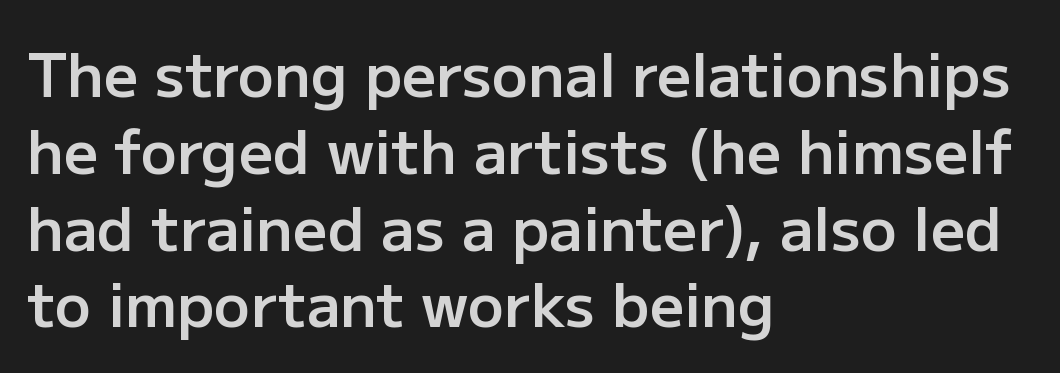
The image shows 60 px semibold sans-serif type, upright; set left-aligned, normal line spacing (1.28x), normal letter spacing, not underlined; low stroke contrast and a medium x-height.
